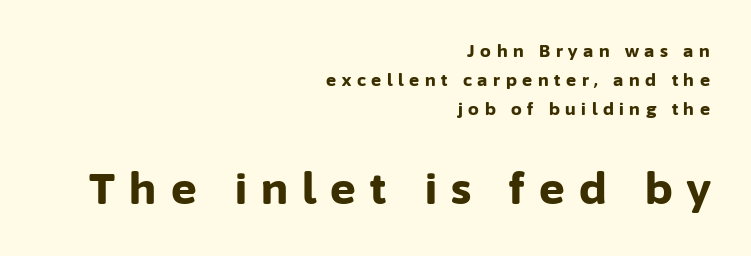
Q: Is the text bold? A: Yes.
Q: Is the text italic (slanted)? A: No, it is upright.
Q: Is the typeface a serif or a sans-serif typeface? A: Sans-serif.
Q: Is the text underlined? A: No.
Q: How is the paragraph aligned? A: Right-aligned.
Q: Is the spacing between letters normal or unusually wide? A: Unusually wide.
Q: Which block of text is set in a larger size, the first (top) or the second (bottom)? A: The second (bottom) one.
Q: Width (condensed, normal, or wide)? A: Normal.
Q: Stroke contrast? A: Low.
Q: x-height? A: Medium.
Q: Monospaced? A: No.
